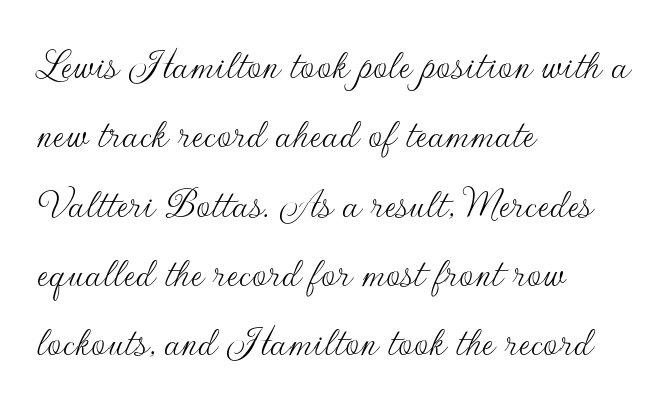
Q: Is the text bold? A: No.
Q: Is the text italic (slanted)? A: Yes.
Q: Is the typeface a serif or a sans-serif typeface? A: Sans-serif.
Q: Is the text underlined? A: No.
Q: How is the paragraph aligned? A: Left-aligned.
Q: Is the spacing between letters normal or unusually wide? A: Normal.
Q: Is the spacing between lines tight, normal or loose? A: Normal.
Q: Width (condensed, normal, or wide)? A: Normal.
Q: Stroke contrast? A: Low.
Q: x-height? A: Small.
Q: Monospaced? A: No.
